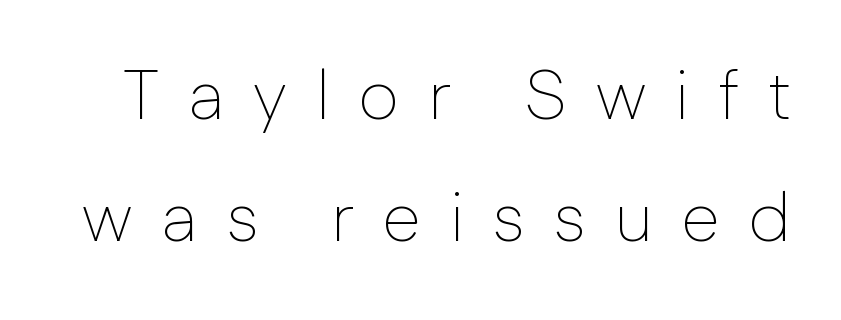
{"serif": "no", "italic": "no", "bold": "no", "weight": "thin", "width": "normal", "stroke_contrast": "low", "x_height": "medium", "monospaced": "no", "underline": "no", "line_spacing_ratio": 1.74, "letter_spacing": "wide", "letter_spacing_em": 0.41, "glyph_px": 70}
